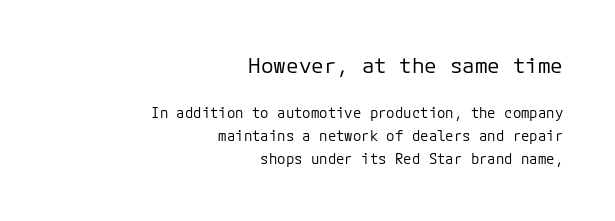
The image shows 21 px text type, upright; set right-aligned, normal line spacing (1.66x), normal letter spacing, not underlined; the first (top) block is 1.5x larger.
